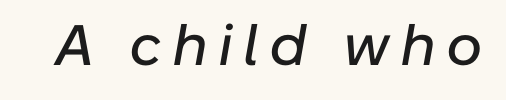
Q: Is the text italic (slanted)? A: Yes, it leans right by about 10 degrees.
Q: Is the text underlined? A: No.
Q: Width (condensed, normal, or wide)? A: Normal.
Q: Stroke contrast? A: Low.
Q: x-height? A: Medium.
Q: Monospaced? A: No.
